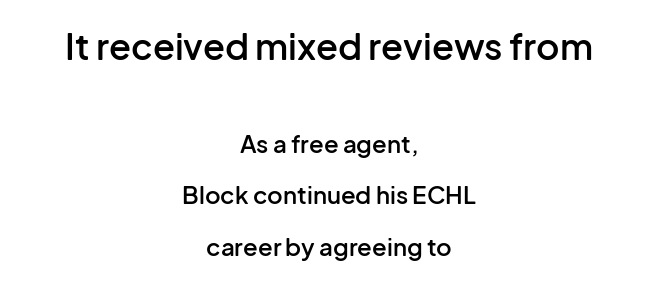
{"serif": "no", "italic": "no", "bold": "semi", "weight": "semibold", "width": "normal", "stroke_contrast": "low", "x_height": "medium", "monospaced": "no", "underline": "no", "align": "center", "line_spacing": "loose", "line_spacing_ratio": 2.14, "letter_spacing": "normal", "letter_spacing_em": 0.0, "larger_block": "first", "size_ratio": 1.5, "glyph_px": 36}
